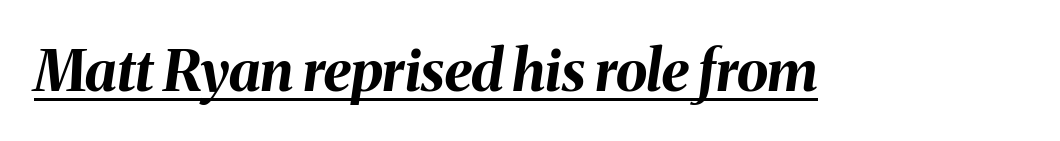
Q: Is the text bold? A: Yes.
Q: Is the text italic (slanted)? A: Yes, it leans right by about 8 degrees.
Q: Is the text underlined? A: Yes.
Q: Is the spacing between letters normal or unusually wide? A: Normal.
Q: Width (condensed, normal, or wide)? A: Normal.
Q: Stroke contrast? A: Medium.
Q: x-height? A: Medium.
Q: Monospaced? A: No.
